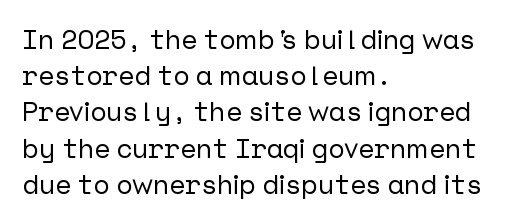
A normal amount of white space separates one row of letters from the next. Rendered with straight, roman letterforms. Rule under the text: the space is simply empty. Glyph-to-glyph distance matches everyday printed text. Horizontal alignment here is leftward, the default for most running prose.
